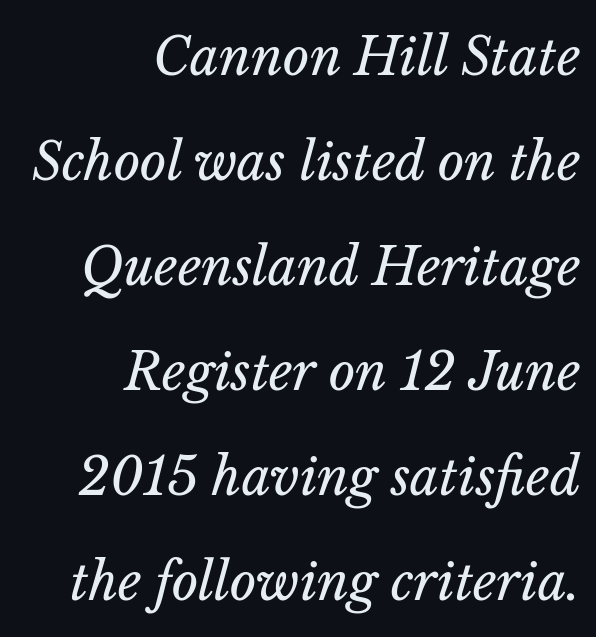
The image shows 51 px regular-weight type, italic (leaning right); set right-aligned, loose line spacing (2.06x), normal letter spacing, not underlined; low stroke contrast and a medium x-height.
